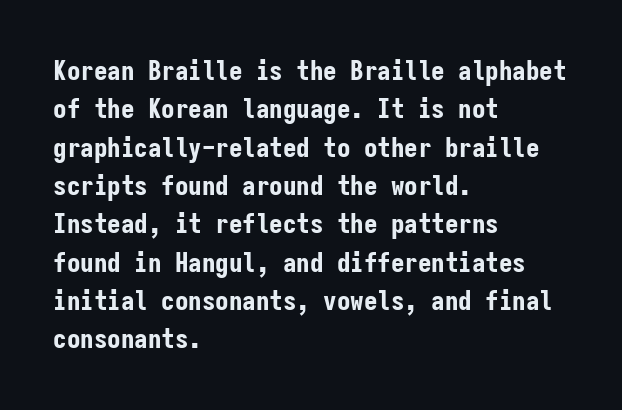
Glyph-to-glyph distance matches everyday printed text. Notice how thick the strokes are: this is what a full bold looks like. A normal amount of white space separates one row of letters from the next. Only glyphs here, with clear space below each row. Vertical strokes here are truly vertical.
